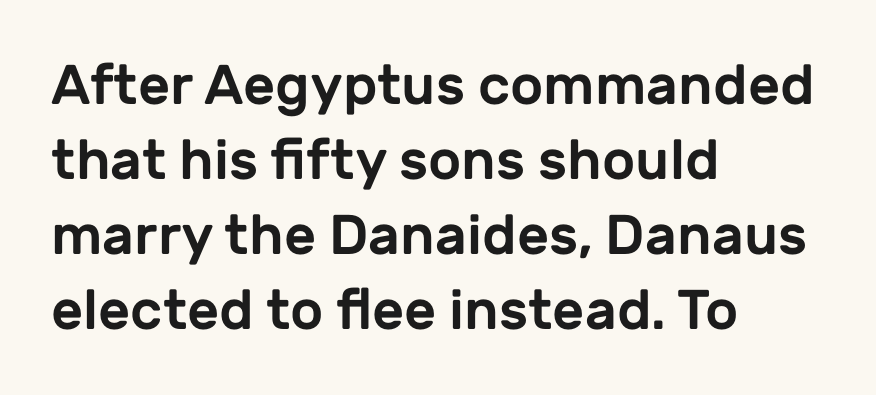
Q: Is the text italic (slanted)? A: No, it is upright.
Q: Is the typeface a serif or a sans-serif typeface? A: Sans-serif.
Q: Is the text underlined? A: No.
Q: How is the paragraph aligned? A: Left-aligned.
Q: Is the spacing between letters normal or unusually wide? A: Normal.
Q: Is the spacing between lines tight, normal or loose? A: Normal.
Q: Width (condensed, normal, or wide)? A: Normal.
Q: Stroke contrast? A: Low.
Q: x-height? A: Medium.
Q: Monospaced? A: No.
